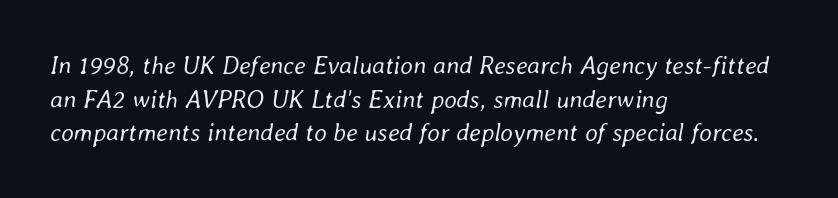
The image shows 25 px text type, italic (leaning right); set left-aligned, normal line spacing (1.35x), normal letter spacing, not underlined.
